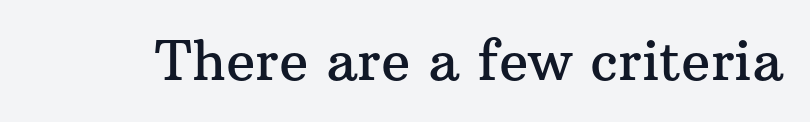
The image shows 54 px serif type, upright; set normal letter spacing, not underlined; medium stroke contrast and a medium x-height.
